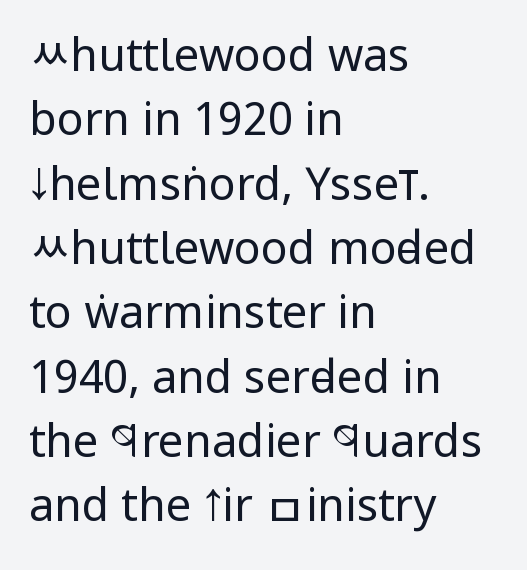
{"serif": "no", "italic": "no", "bold": "no", "weight": "regular", "width": "condensed", "stroke_contrast": "low", "x_height": "large", "monospaced": "no", "underline": "no", "align": "left", "line_spacing": "normal", "line_spacing_ratio": 1.43, "letter_spacing": "normal", "letter_spacing_em": 0.0, "glyph_px": 45}
